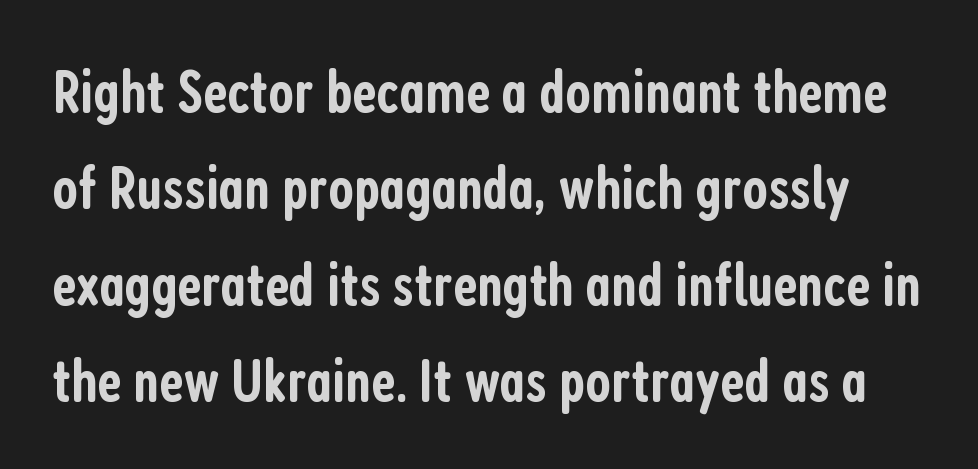
Q: Is the text bold? A: Semi-bold.
Q: Is the text italic (slanted)? A: No, it is upright.
Q: Is the typeface a serif or a sans-serif typeface? A: Sans-serif.
Q: Is the text underlined? A: No.
Q: Is the spacing between letters normal or unusually wide? A: Normal.
Q: Is the spacing between lines tight, normal or loose? A: Normal.
Q: Width (condensed, normal, or wide)? A: Condensed.
Q: Stroke contrast? A: Low.
Q: x-height? A: Medium.
Q: Monospaced? A: No.
